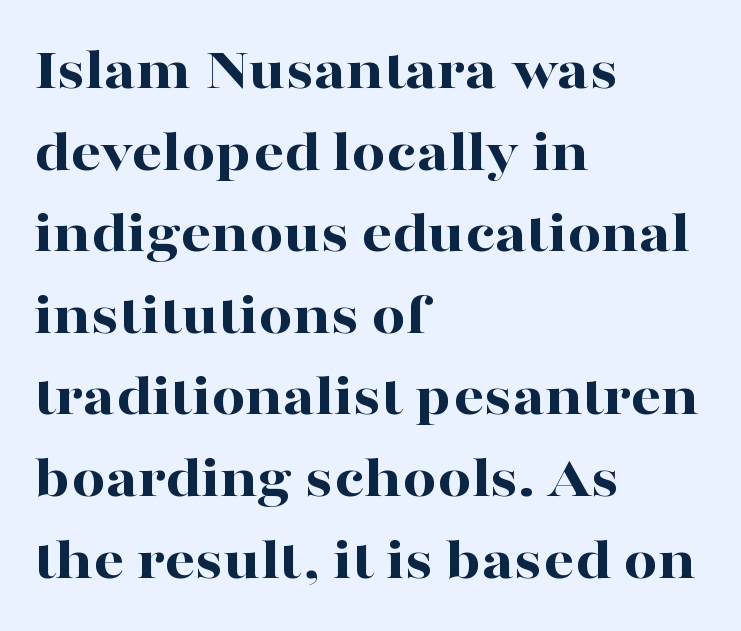
{"serif": "yes", "italic": "no", "bold": "yes", "weight": "bold", "width": "wide", "stroke_contrast": "high", "x_height": "medium", "monospaced": "no", "underline": "no", "align": "left", "line_spacing": "normal", "line_spacing_ratio": 1.36, "letter_spacing": "normal", "letter_spacing_em": 0.0, "glyph_px": 60}
